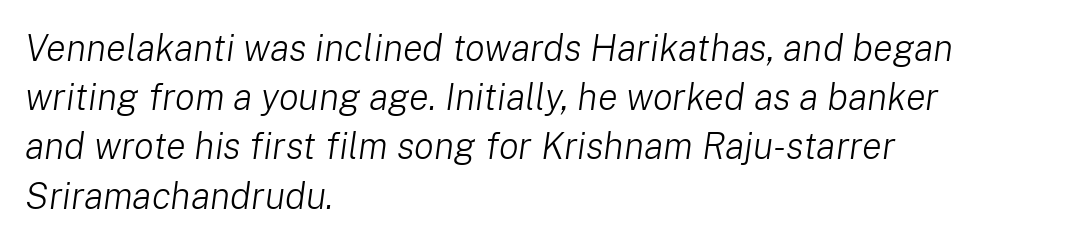
Q: Is the text bold? A: No.
Q: Is the text italic (slanted)? A: Yes, it leans right by about 8 degrees.
Q: Is the text underlined? A: No.
Q: How is the paragraph aligned? A: Left-aligned.
Q: Is the spacing between letters normal or unusually wide? A: Normal.
Q: Is the spacing between lines tight, normal or loose? A: Normal.
Q: Width (condensed, normal, or wide)? A: Normal.
Q: Stroke contrast? A: Low.
Q: x-height? A: Medium.
Q: Monospaced? A: No.
